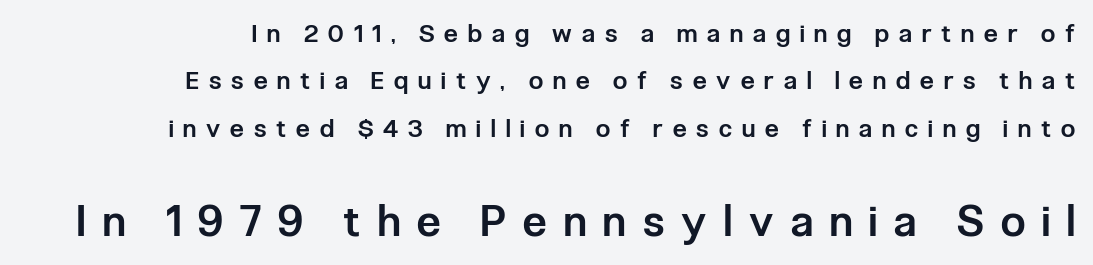
The image shows 43 px semibold, condensed sans-serif type, upright; set right-aligned, loose line spacing (1.9x), unusually wide letter spacing (+0.4 em), not underlined; the second (bottom) block is 1.72x larger; low stroke contrast and a medium x-height.
